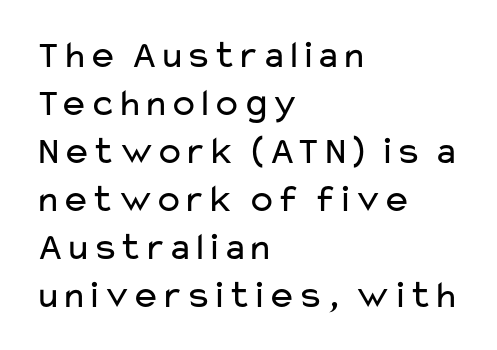
The image shows 39 px regular-weight, wide sans-serif type, upright; set left-aligned, line spacing 1.23x, normal letter spacing, not underlined; low stroke contrast and a medium x-height.
